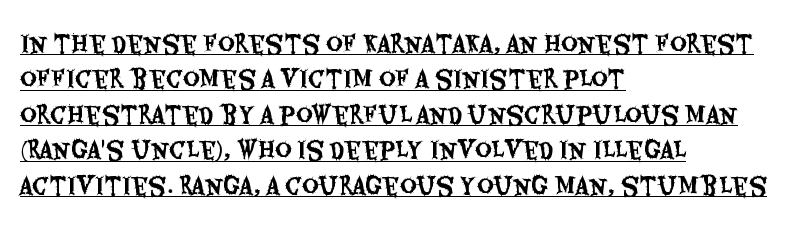
How are the letters spaced? Ordinarily, with no added tracking. Compared with typical paragraphs, the rows here are spaced about the same. Line starts are locked; line ends wander. The rendered words wear a rule along their underside. Ascenders rise straight up at ninety degrees.
